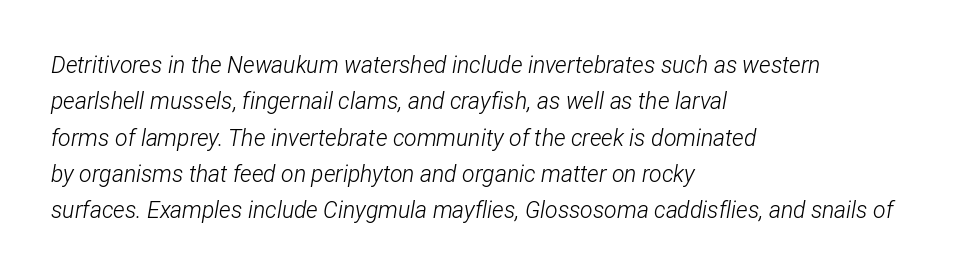
Q: Is the text bold? A: No.
Q: Is the text italic (slanted)? A: Yes, it leans right by about 12 degrees.
Q: Is the text underlined? A: No.
Q: How is the paragraph aligned? A: Left-aligned.
Q: Is the spacing between letters normal or unusually wide? A: Normal.
Q: Is the spacing between lines tight, normal or loose? A: Normal.
